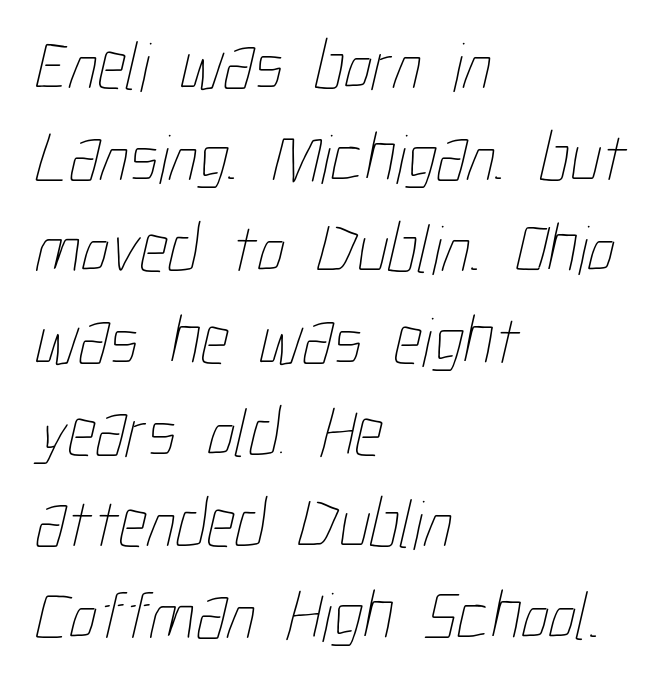
Q: Is the text bold? A: No.
Q: Is the text underlined? A: No.
Q: How is the paragraph aligned? A: Left-aligned.
Q: Is the spacing between letters normal or unusually wide? A: Normal.
Q: Is the spacing between lines tight, normal or loose? A: Normal.
Q: Width (condensed, normal, or wide)? A: Condensed.
Q: Stroke contrast? A: Low.
Q: x-height? A: Medium.
Q: Monospaced? A: No.
